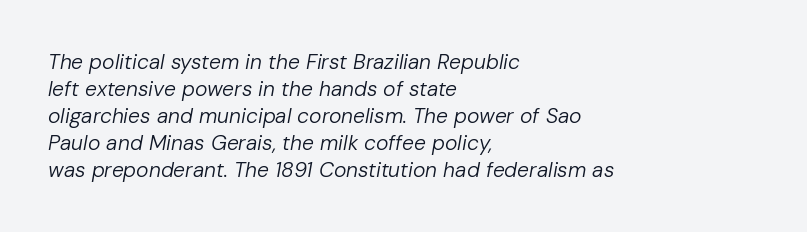
The image shows 21 px text type, italic (leaning right); set left-aligned, normal line spacing (1.28x), normal letter spacing, not underlined.
